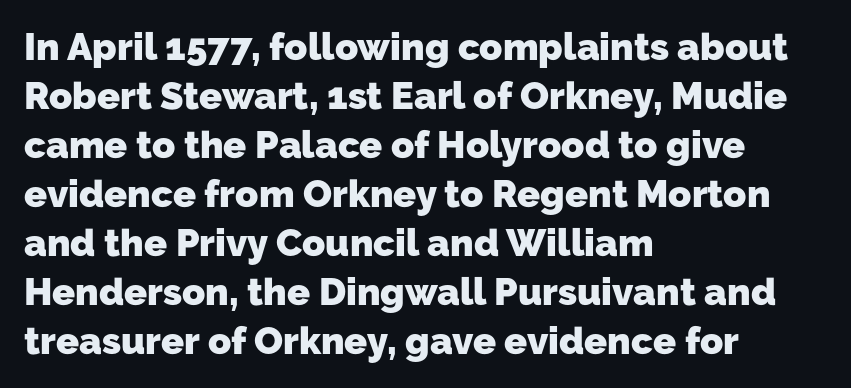
Q: Is the text bold? A: Yes.
Q: Is the typeface a serif or a sans-serif typeface? A: Sans-serif.
Q: Is the text underlined? A: No.
Q: How is the paragraph aligned? A: Left-aligned.
Q: Is the spacing between letters normal or unusually wide? A: Normal.
Q: Is the spacing between lines tight, normal or loose? A: Normal.
Q: Width (condensed, normal, or wide)? A: Normal.
Q: Stroke contrast? A: Low.
Q: x-height? A: Medium.
Q: Monospaced? A: No.
